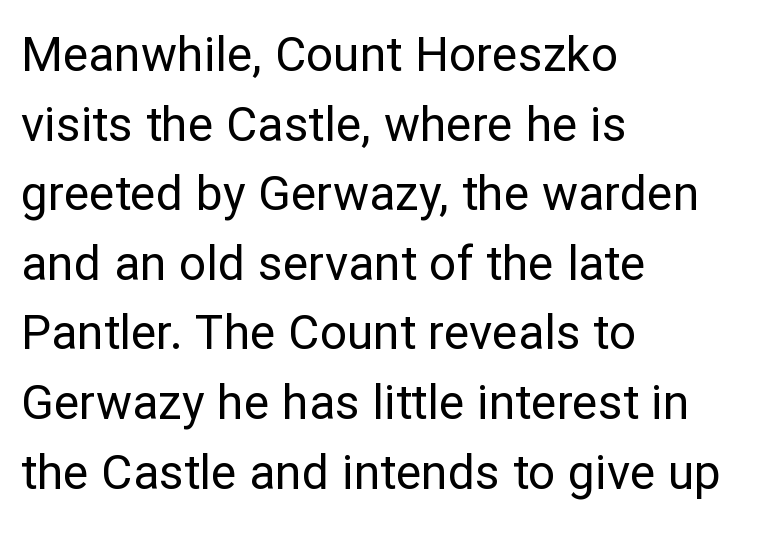
{"serif": "no", "italic": "no", "bold": "no", "weight": "regular", "width": "normal", "stroke_contrast": "low", "x_height": "medium", "monospaced": "no", "underline": "no", "align": "left", "line_spacing": "normal", "line_spacing_ratio": 1.45, "letter_spacing": "normal", "letter_spacing_em": 0.0, "glyph_px": 48}
